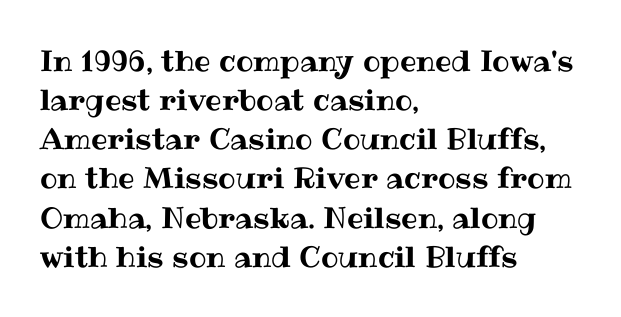
Q: Is the text italic (slanted)? A: No, it is upright.
Q: Is the text underlined? A: No.
Q: How is the paragraph aligned? A: Left-aligned.
Q: Is the spacing between letters normal or unusually wide? A: Normal.
Q: Is the spacing between lines tight, normal or loose? A: Normal.
Q: Width (condensed, normal, or wide)? A: Normal.
Q: Stroke contrast? A: Medium.
Q: x-height? A: Medium.
Q: Monospaced? A: No.
